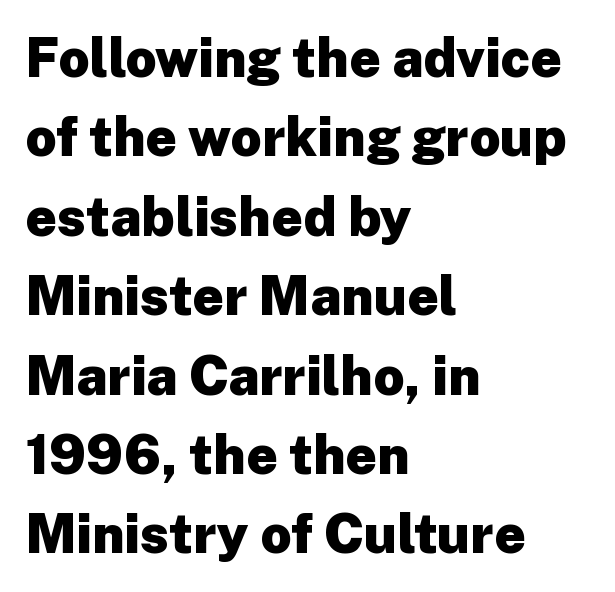
Note the varied advance widths — an 'i' is clearly narrower than an 'm'. The axis of the letterforms is exactly vertical. Just letters on the line, the space beneath them empty. Compared with a centered layout, this one pins lines to the left instead.
